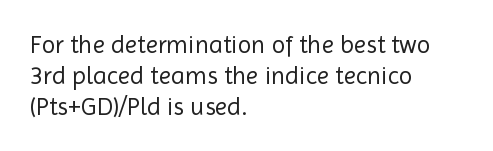
{"italic": "no", "bold": "no", "underline": "no", "align": "left", "line_spacing_ratio": 1.24, "letter_spacing": "normal", "letter_spacing_em": 0.0, "glyph_px": 25}
